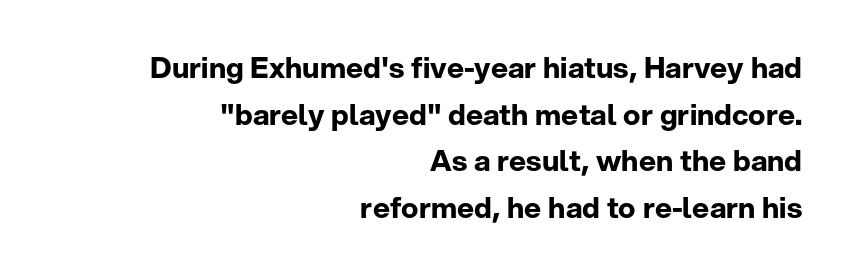
{"serif": "no", "italic": "no", "bold": "yes", "weight": "bold", "width": "normal", "stroke_contrast": "low", "x_height": "medium", "monospaced": "no", "underline": "no", "align": "right", "line_spacing": "normal", "line_spacing_ratio": 1.61, "letter_spacing": "normal", "letter_spacing_em": 0.0, "glyph_px": 29}
